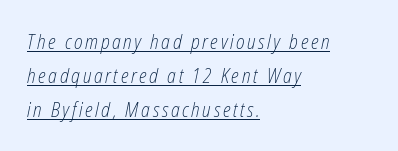
The image shows 20 px text type, italic (leaning right); set left-aligned, line spacing 1.71x, underlined.
